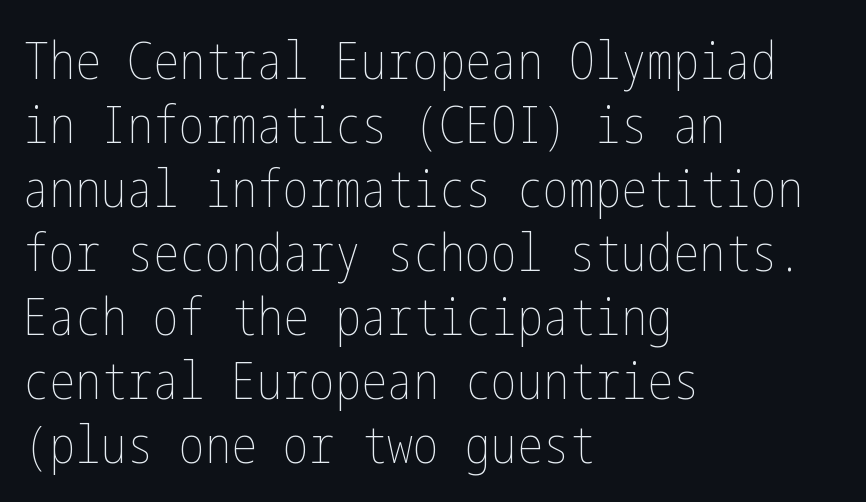
{"italic": "no", "bold": "no", "weight": "thin", "width": "condensed", "stroke_contrast": "low", "x_height": "medium", "underline": "no", "align": "left", "line_spacing_ratio": 1.23, "letter_spacing": "normal", "letter_spacing_em": 0.0, "glyph_px": 52}
